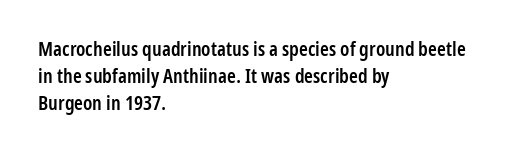
Q: Is the text bold? A: Semi-bold.
Q: Is the text italic (slanted)? A: No, it is upright.
Q: Is the text underlined? A: No.
Q: How is the paragraph aligned? A: Left-aligned.
Q: Is the spacing between letters normal or unusually wide? A: Normal.
Q: Is the spacing between lines tight, normal or loose? A: Normal.
